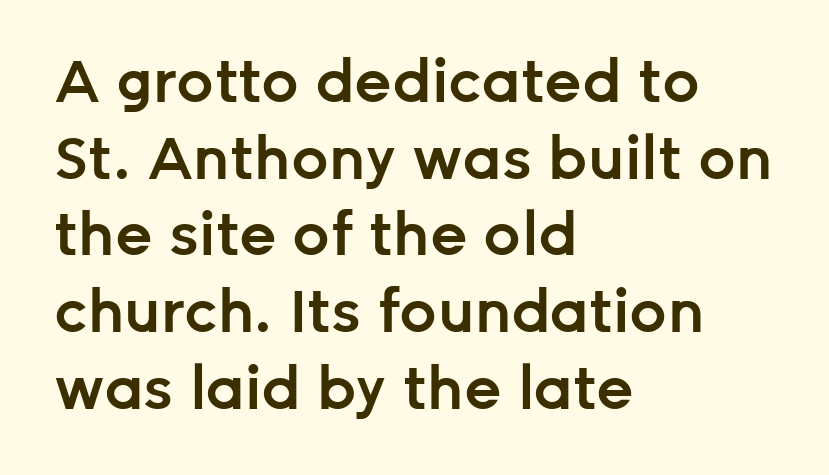
The lettering holds an erect, upright posture throughout. These lines stack with their left ends in a neat column. This sample uses a sans-serif face. Underline: absent. Evenly set lines give the paragraph a standard silhouette. This rendering leaves character spacing at its baseline value.
